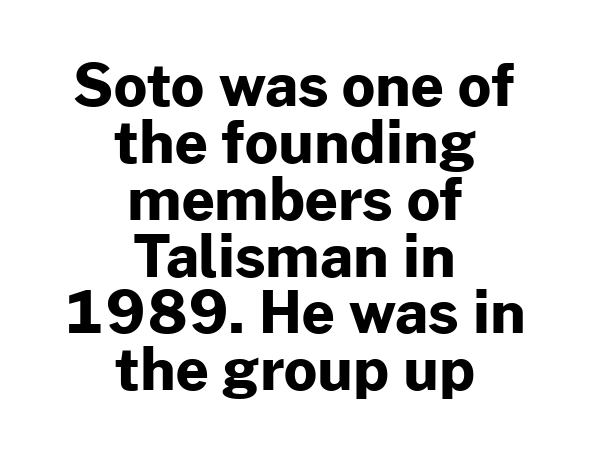
Q: Is the text bold? A: Yes.
Q: Is the text italic (slanted)? A: No, it is upright.
Q: Is the typeface a serif or a sans-serif typeface? A: Sans-serif.
Q: Is the text underlined? A: No.
Q: How is the paragraph aligned? A: Centered.
Q: Is the spacing between letters normal or unusually wide? A: Normal.
Q: Is the spacing between lines tight, normal or loose? A: Tight.
Q: Width (condensed, normal, or wide)? A: Normal.
Q: Stroke contrast? A: Low.
Q: x-height? A: Medium.
Q: Monospaced? A: No.
